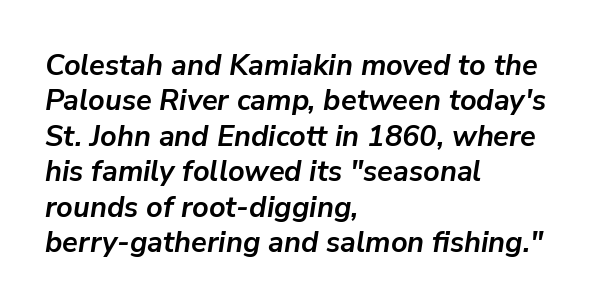
Character widths vary here, with narrow letters taking less room than wide ones. Nothing unusual about the tracking: characters are spaced as the font intends. Strokes here are thick enough to call this a true bold. All the whitespace from short lines collects on the right. Every character sits at an angle, as italics do.
